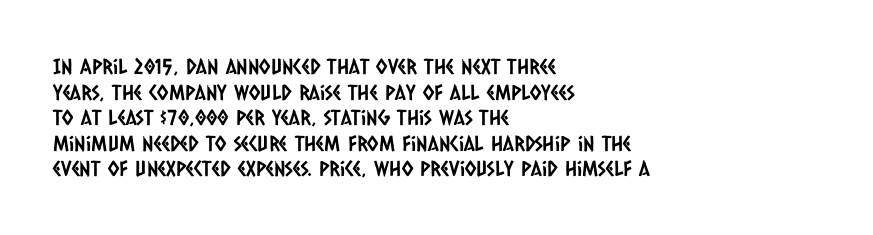
Q: Is the text underlined? A: No.
Q: How is the paragraph aligned? A: Left-aligned.
Q: Is the spacing between letters normal or unusually wide? A: Normal.
